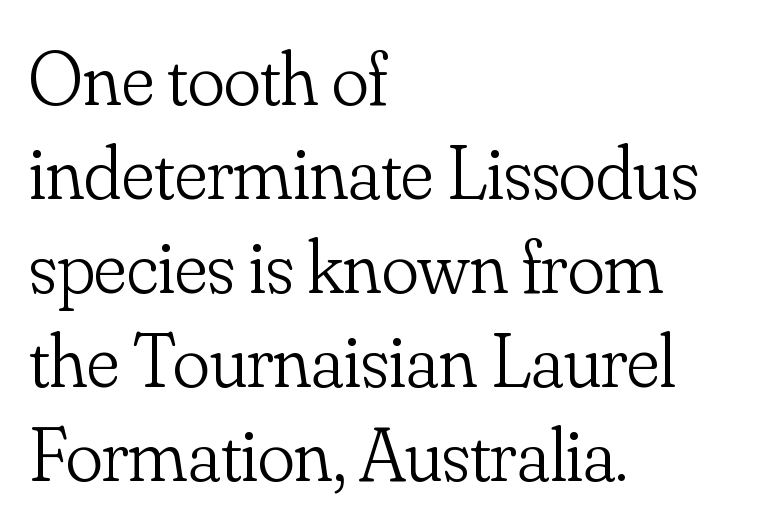
The image shows 77 px light serif type, upright; set left-aligned, line spacing 1.22x, normal letter spacing, not underlined; low stroke contrast and a small x-height.
